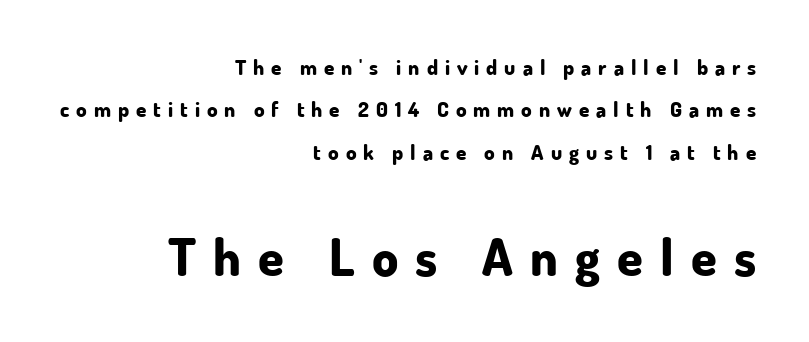
{"serif": "no", "italic": "no", "bold": "yes", "weight": "bold", "width": "normal", "stroke_contrast": "low", "x_height": "small", "monospaced": "no", "underline": "no", "align": "right", "line_spacing": "loose", "line_spacing_ratio": 2.02, "letter_spacing": "wide", "letter_spacing_em": 0.33, "larger_block": "second", "size_ratio": 2.48, "glyph_px": 52}
